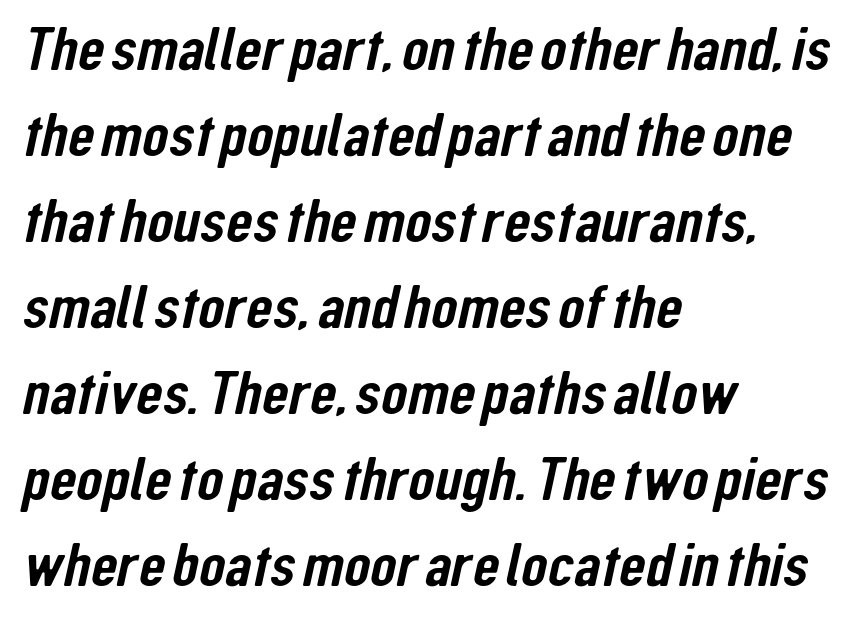
Q: Is the typeface a serif or a sans-serif typeface? A: Sans-serif.
Q: Is the text underlined? A: No.
Q: How is the paragraph aligned? A: Left-aligned.
Q: Is the spacing between letters normal or unusually wide? A: Normal.
Q: Is the spacing between lines tight, normal or loose? A: Normal.
Q: Width (condensed, normal, or wide)? A: Condensed.
Q: Stroke contrast? A: Low.
Q: x-height? A: Medium.
Q: Monospaced? A: No.
